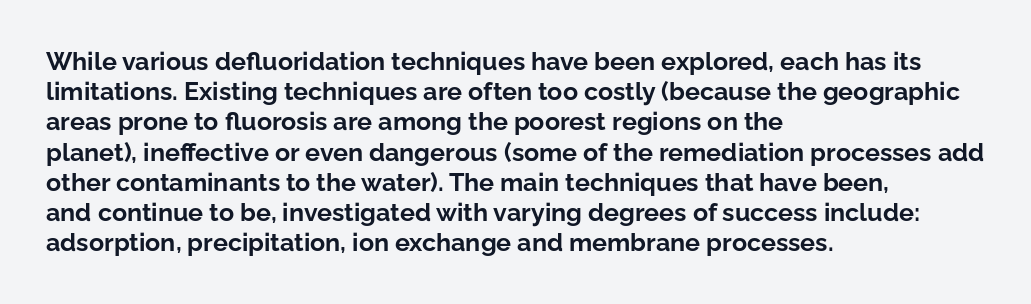
{"italic": "no", "bold": "yes", "underline": "no", "align": "left", "line_spacing_ratio": 1.21, "letter_spacing": "normal", "letter_spacing_em": 0.0, "glyph_px": 25}
